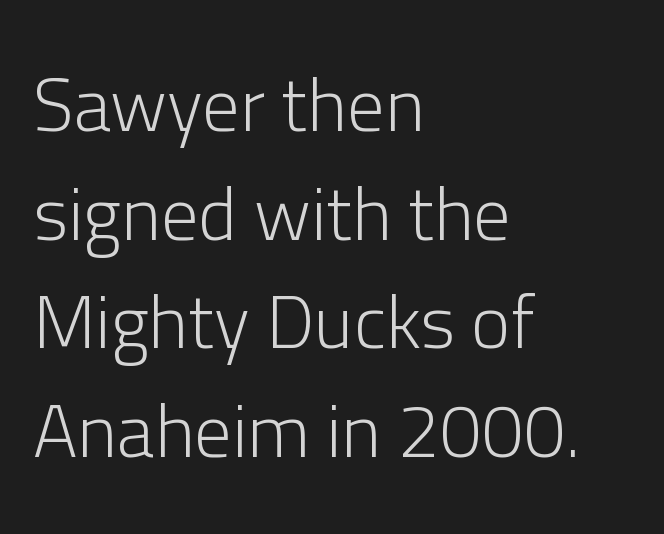
Q: Is the text bold? A: No.
Q: Is the text italic (slanted)? A: No, it is upright.
Q: Is the typeface a serif or a sans-serif typeface? A: Sans-serif.
Q: Is the text underlined? A: No.
Q: How is the paragraph aligned? A: Left-aligned.
Q: Is the spacing between letters normal or unusually wide? A: Normal.
Q: Is the spacing between lines tight, normal or loose? A: Normal.
Q: Width (condensed, normal, or wide)? A: Normal.
Q: Stroke contrast? A: Low.
Q: x-height? A: Medium.
Q: Monospaced? A: No.
